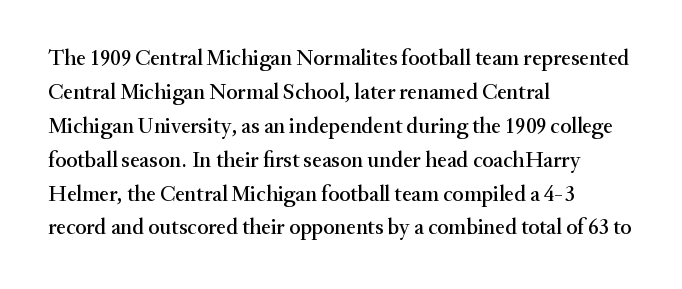
{"italic": "no", "underline": "no", "align": "left", "line_spacing": "normal", "line_spacing_ratio": 1.54, "letter_spacing": "normal", "letter_spacing_em": 0.0, "glyph_px": 22}
